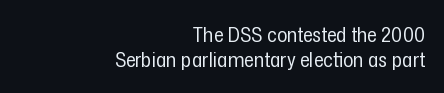
Q: Is the text bold? A: No.
Q: Is the text italic (slanted)? A: No, it is upright.
Q: Is the text underlined? A: No.
Q: How is the paragraph aligned? A: Right-aligned.
Q: Is the spacing between letters normal or unusually wide? A: Normal.
